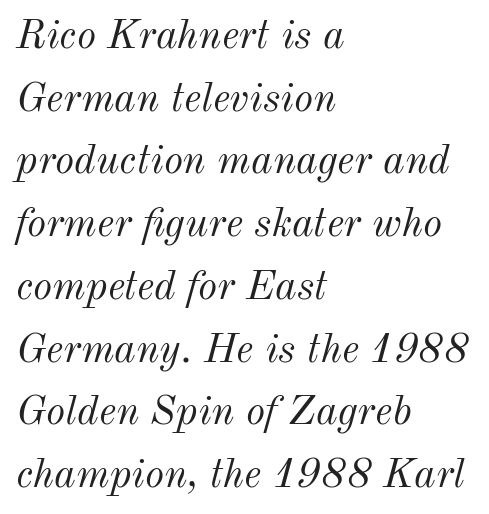
Inter-character spacing is left at the font's built-in metrics. Left-aligned paragraph, ragged on the right. A quiet, ordinary-to-light weight characterises the typeface. Looks like regular typesetting: each glyph gets only the width it needs.
